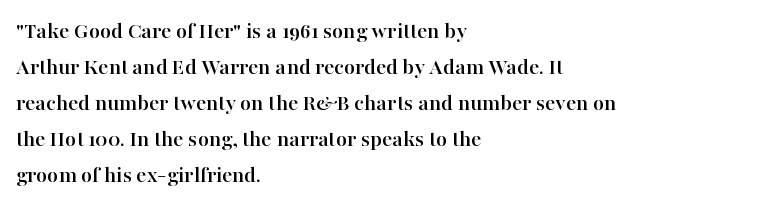
Q: Is the text italic (slanted)? A: No, it is upright.
Q: Is the text underlined? A: No.
Q: How is the paragraph aligned? A: Left-aligned.
Q: Is the spacing between letters normal or unusually wide? A: Normal.
Q: Is the spacing between lines tight, normal or loose? A: Normal.
